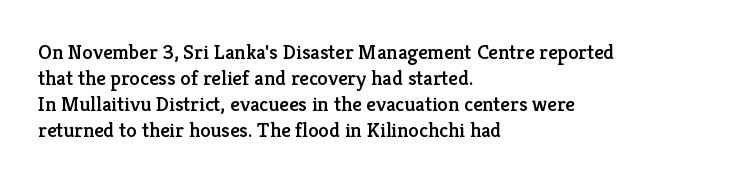
The image shows 21 px text type, upright; set left-aligned, line spacing 1.24x, normal letter spacing, not underlined.
